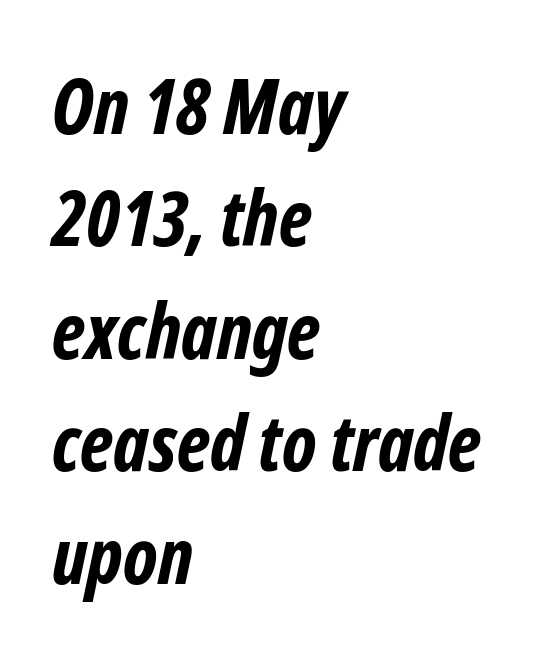
Q: Is the text bold? A: Yes.
Q: Is the typeface a serif or a sans-serif typeface? A: Sans-serif.
Q: Is the text underlined? A: No.
Q: How is the paragraph aligned? A: Left-aligned.
Q: Is the spacing between letters normal or unusually wide? A: Normal.
Q: Is the spacing between lines tight, normal or loose? A: Normal.
Q: Width (condensed, normal, or wide)? A: Condensed.
Q: Stroke contrast? A: Low.
Q: x-height? A: Medium.
Q: Monospaced? A: No.
